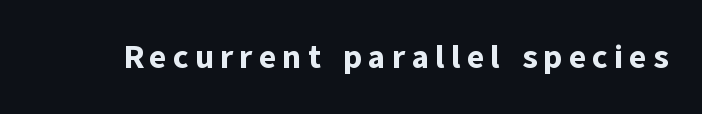
The image shows 33 px bold sans-serif type, upright; set not underlined; low stroke contrast and a medium x-height.
